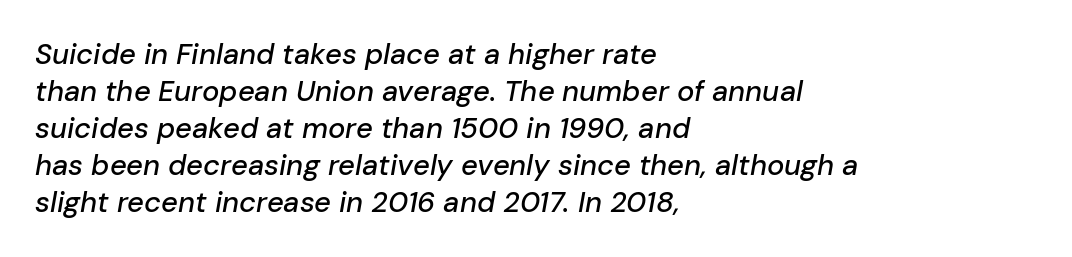
{"italic": "yes", "lean": "right", "slant_degrees": 10, "width": "normal", "stroke_contrast": "low", "x_height": "medium", "monospaced": "no", "underline": "no", "align": "left", "line_spacing": "normal", "line_spacing_ratio": 1.28, "letter_spacing": "normal", "letter_spacing_em": 0.0, "glyph_px": 29}
